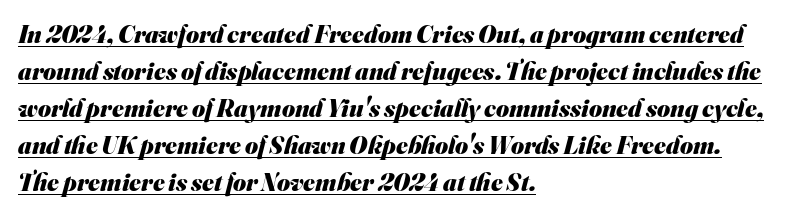
Q: Is the text bold? A: Yes.
Q: Is the text underlined? A: Yes.
Q: How is the paragraph aligned? A: Left-aligned.
Q: Is the spacing between letters normal or unusually wide? A: Normal.
Q: Is the spacing between lines tight, normal or loose? A: Normal.
